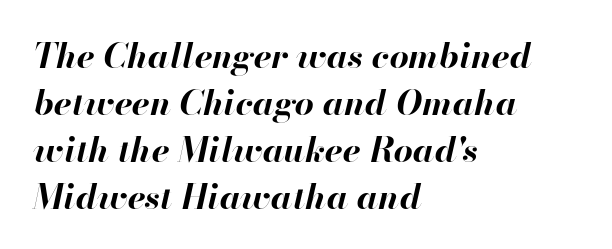
Q: Is the text bold? A: Yes.
Q: Is the text italic (slanted)? A: Yes, it leans right by about 13 degrees.
Q: Is the text underlined? A: No.
Q: How is the paragraph aligned? A: Left-aligned.
Q: Is the spacing between letters normal or unusually wide? A: Normal.
Q: Is the spacing between lines tight, normal or loose? A: Normal.
Q: Width (condensed, normal, or wide)? A: Normal.
Q: Stroke contrast? A: High.
Q: x-height? A: Small.
Q: Monospaced? A: No.
